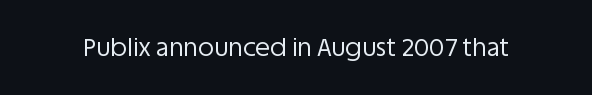
The rendering keeps characters at their native spacing. The font sits on the lighter half of the weight spectrum, regular included. Quick note: underline off. Is there any slant? The stems are plumb.
